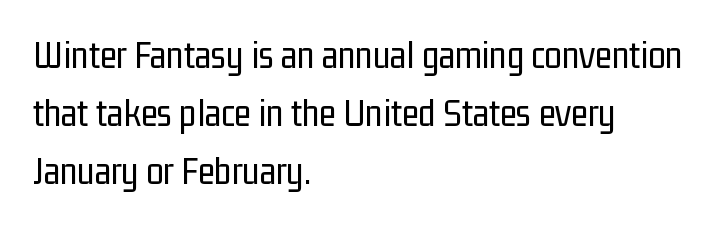
Q: Is the text bold? A: No.
Q: Is the text italic (slanted)? A: No, it is upright.
Q: Is the typeface a serif or a sans-serif typeface? A: Sans-serif.
Q: Is the text underlined? A: No.
Q: How is the paragraph aligned? A: Left-aligned.
Q: Is the spacing between letters normal or unusually wide? A: Normal.
Q: Is the spacing between lines tight, normal or loose? A: Normal.
Q: Width (condensed, normal, or wide)? A: Condensed.
Q: Stroke contrast? A: Low.
Q: x-height? A: Medium.
Q: Monospaced? A: No.
